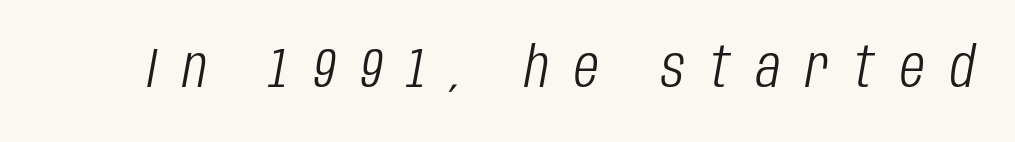
The image shows 57 px light, condensed type, italic (leaning right); set unusually wide letter spacing (+0.45 em), not underlined; low stroke contrast and a large x-height.
